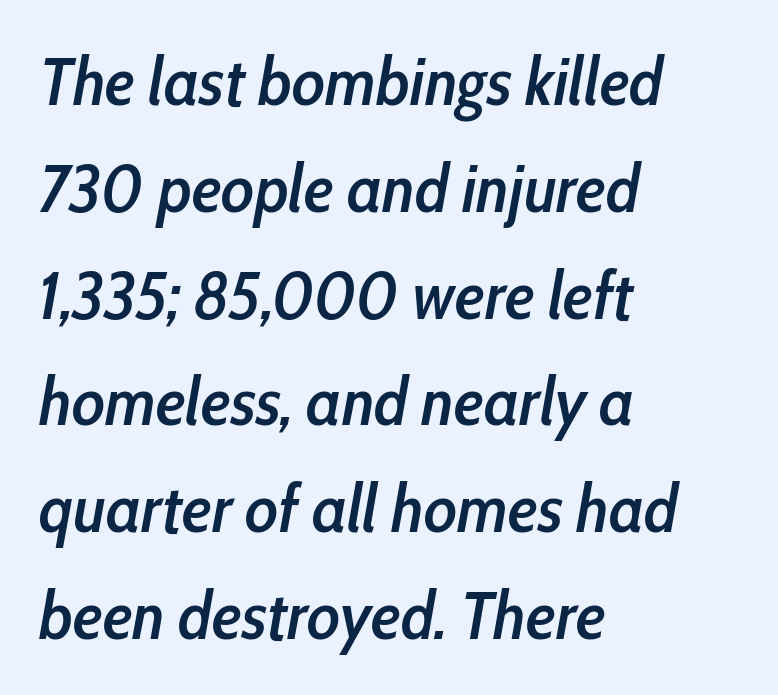
Q: Is the text bold? A: Semi-bold.
Q: Is the text italic (slanted)? A: Yes, it leans right by about 10 degrees.
Q: Is the text underlined? A: No.
Q: How is the paragraph aligned? A: Left-aligned.
Q: Is the spacing between letters normal or unusually wide? A: Normal.
Q: Is the spacing between lines tight, normal or loose? A: Normal.
Q: Width (condensed, normal, or wide)? A: Condensed.
Q: Stroke contrast? A: Low.
Q: x-height? A: Medium.
Q: Monospaced? A: No.
